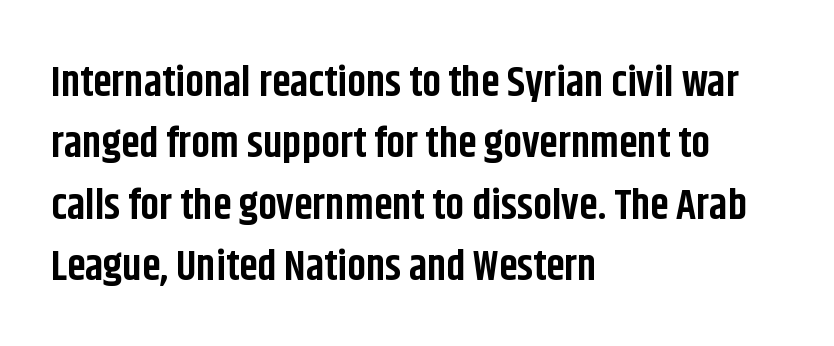
The image shows 42 px bold, condensed sans-serif type, upright; set left-aligned, normal line spacing (1.46x), normal letter spacing, not underlined; low stroke contrast and a large x-height.
